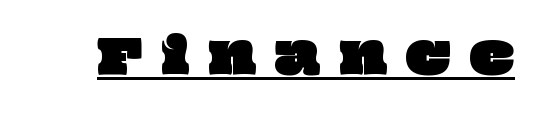
The image shows 47 px wide type; set unusually wide letter spacing (+0.4 em), underlined; low stroke contrast and a large x-height.
